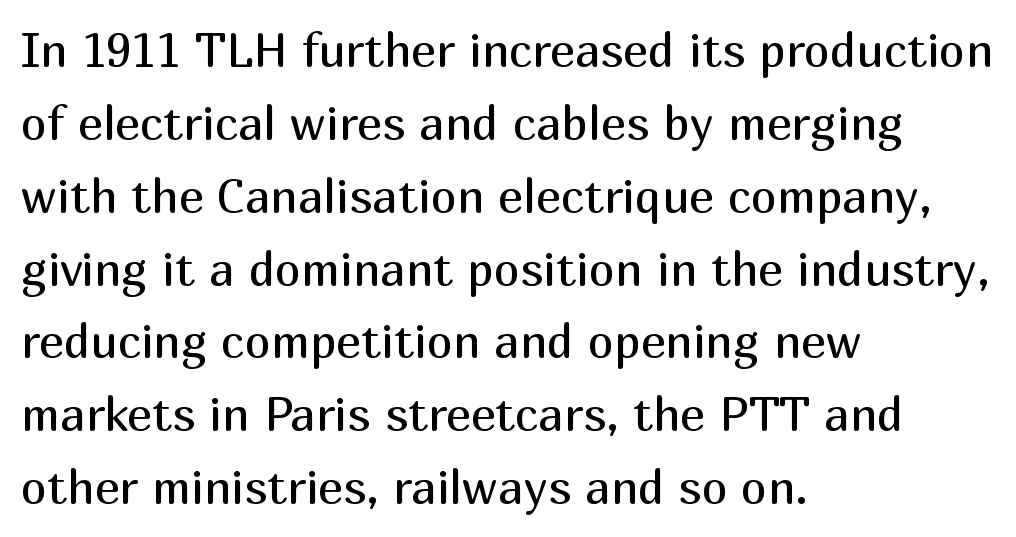
{"serif": "no", "italic": "no", "bold": "no", "weight": "regular", "width": "normal", "stroke_contrast": "medium", "x_height": "medium", "monospaced": "no", "underline": "no", "align": "left", "line_spacing": "normal", "line_spacing_ratio": 1.55, "letter_spacing": "normal", "letter_spacing_em": 0.0, "glyph_px": 47}
